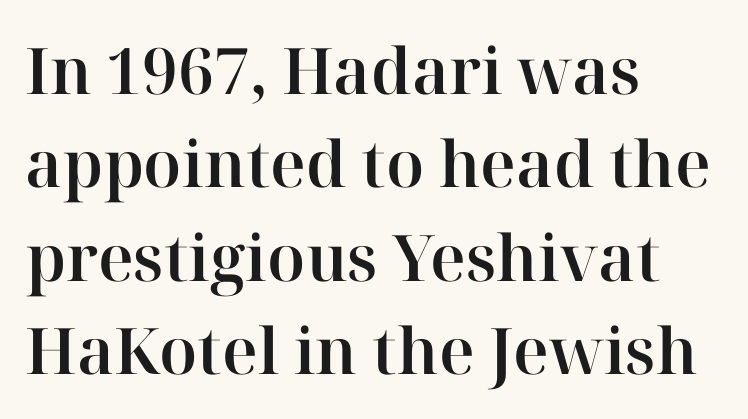
Q: Is the text italic (slanted)? A: No, it is upright.
Q: Is the typeface a serif or a sans-serif typeface? A: Serif.
Q: Is the text underlined? A: No.
Q: How is the paragraph aligned? A: Left-aligned.
Q: Is the spacing between letters normal or unusually wide? A: Normal.
Q: Is the spacing between lines tight, normal or loose? A: Normal.
Q: Width (condensed, normal, or wide)? A: Normal.
Q: Stroke contrast? A: High.
Q: x-height? A: Medium.
Q: Monospaced? A: No.
